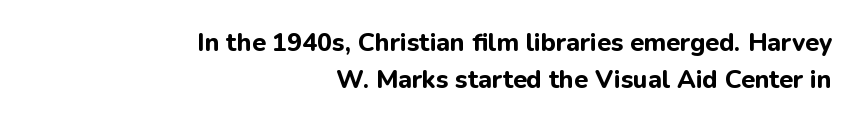
The image shows 25 px bold type, upright; set right-aligned, normal line spacing (1.5x), normal letter spacing, not underlined.
